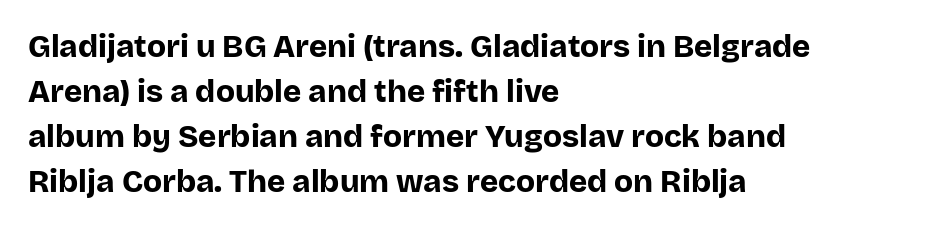
Clear beneath every line of the passage. Varying glyph widths throughout — classic text-font behaviour. The glyphs have the mass of a bold cut. These lines stack with their left ends in a neat column. Does the lettering tilt? It doesn't — this is upright.
